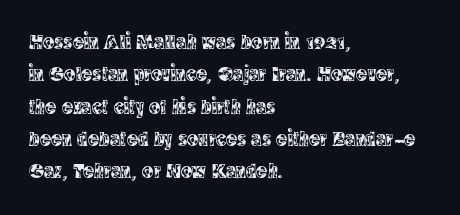
The image shows 21 px text type, upright; set left-aligned, normal line spacing (1.54x), normal letter spacing, not underlined.
